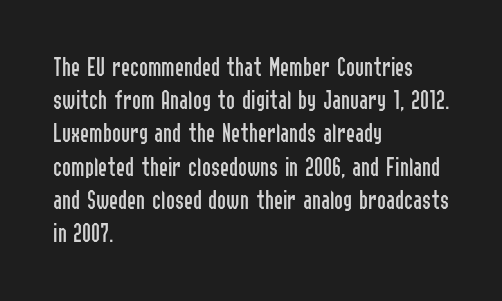
Q: Is the text bold? A: No.
Q: Is the text italic (slanted)? A: No, it is upright.
Q: Is the text underlined? A: No.
Q: How is the paragraph aligned? A: Left-aligned.
Q: Is the spacing between letters normal or unusually wide? A: Normal.
